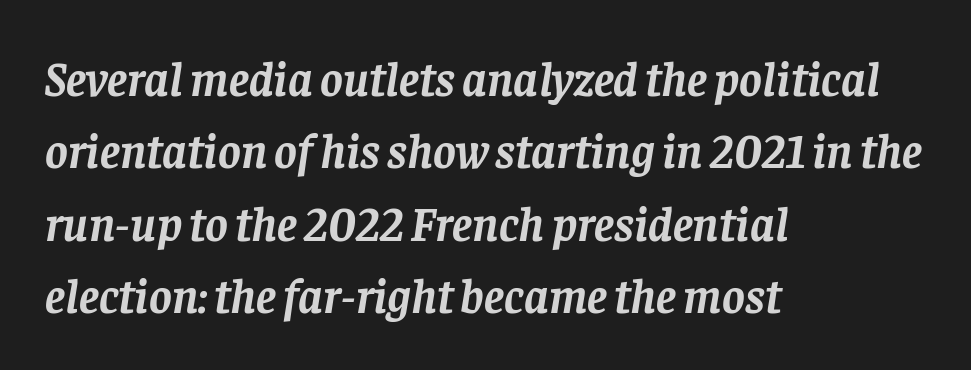
The passage shown is emphatically bold. The passage shown is typed in a proportional face where columns would drift. A serif font was chosen for this passage. A student would call this left alignment; a typographer would say flush left, rag right.
